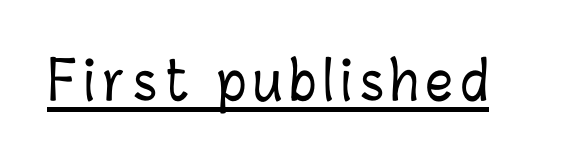
{"italic": "no", "width": "condensed", "stroke_contrast": "low", "x_height": "medium", "monospaced": "no", "underline": "yes", "glyph_px": 53}
